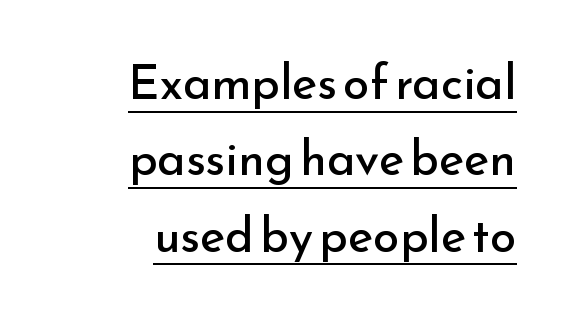
The image shows 48 px regular-weight sans-serif type, upright; set right-aligned, normal line spacing (1.59x), normal letter spacing, underlined; low stroke contrast and a small x-height.
